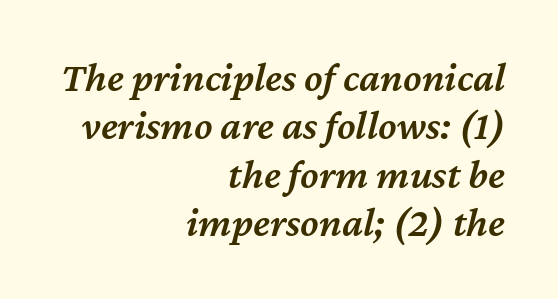
Q: Is the text bold? A: Semi-bold.
Q: Is the text italic (slanted)? A: Yes, it leans right by about 12 degrees.
Q: Is the text underlined? A: No.
Q: How is the paragraph aligned? A: Right-aligned.
Q: Is the spacing between letters normal or unusually wide? A: Normal.
Q: Is the spacing between lines tight, normal or loose? A: Tight.
Q: Width (condensed, normal, or wide)? A: Normal.
Q: Stroke contrast? A: Medium.
Q: x-height? A: Medium.
Q: Monospaced? A: No.
